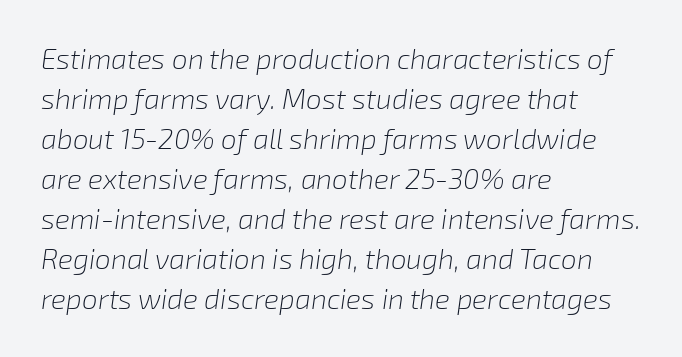
These lines are set flush left with a ragged right edge. Leading: standard. The passage shown has conventional tracking throughout. Notice how the stems are inclined rather than vertical — that's the hallmark of italics. Letters have the restrained weight of plain body copy at most.
